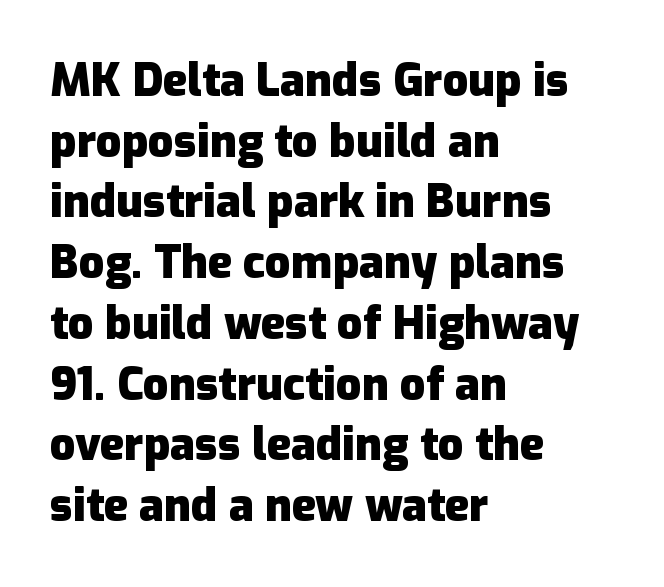
The image shows 45 px heavy sans-serif type, upright; set left-aligned, normal line spacing (1.35x), normal letter spacing, not underlined; low stroke contrast and a medium x-height.
